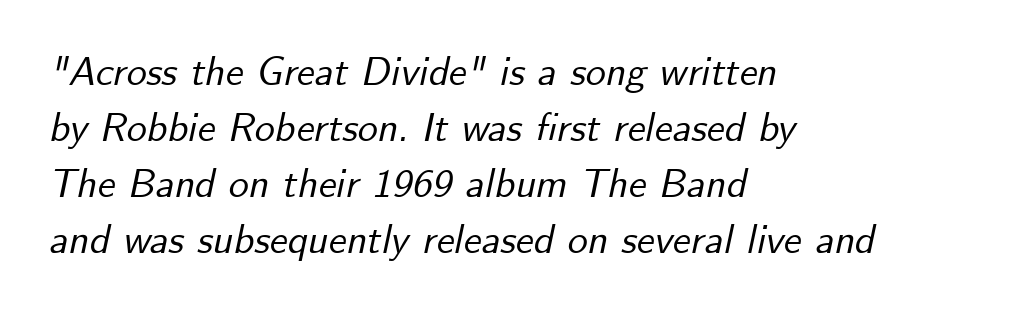
{"italic": "yes", "lean": "right", "slant_degrees": 12, "width": "normal", "stroke_contrast": "low", "x_height": "small", "monospaced": "no", "underline": "no", "align": "left", "line_spacing": "normal", "line_spacing_ratio": 1.4, "letter_spacing": "normal", "letter_spacing_em": 0.0, "glyph_px": 40}
